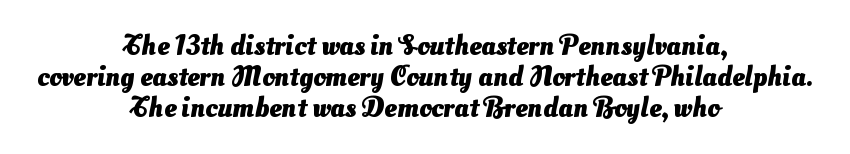
The image shows 28 px heavy sans-serif type; set centered, tight line spacing (1.1x), normal letter spacing, not underlined; medium stroke contrast and a small x-height.
